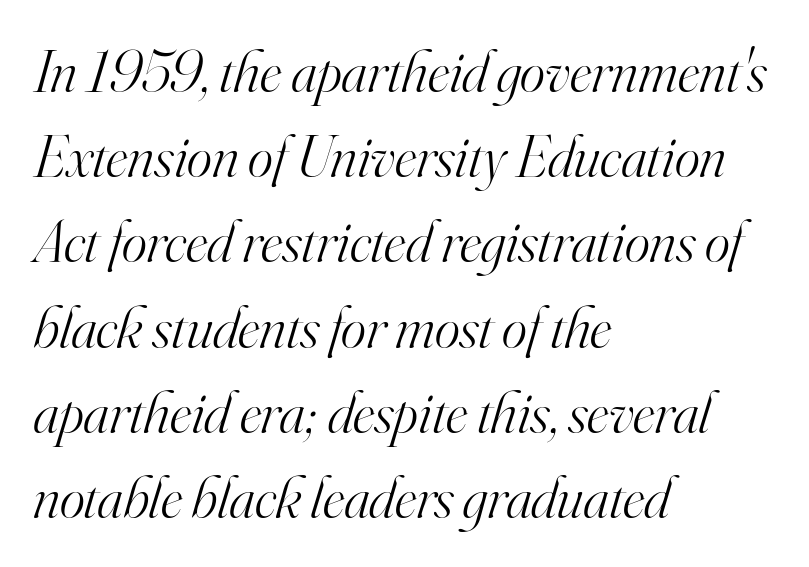
Look at the bottom of the vertical strokes: they flare into serifs here. One-word summary of the alignment: left. An italicized treatment has been applied to the whole sample. The space beneath each line is pristine and unruled.
